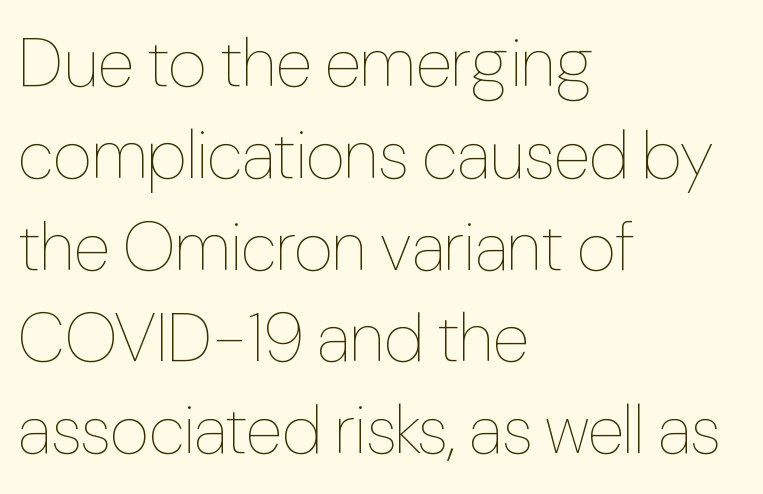
{"italic": "no", "bold": "no", "weight": "thin", "width": "condensed", "stroke_contrast": "low", "x_height": "medium", "monospaced": "no", "underline": "no", "align": "left", "line_spacing": "normal", "line_spacing_ratio": 1.35, "letter_spacing": "normal", "letter_spacing_em": 0.0, "glyph_px": 68}
